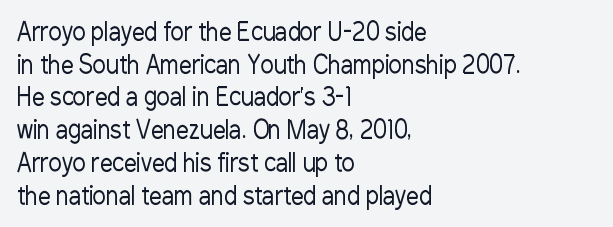
Q: Is the text bold? A: No.
Q: Is the text italic (slanted)? A: No, it is upright.
Q: Is the text underlined? A: No.
Q: How is the paragraph aligned? A: Left-aligned.
Q: Is the spacing between letters normal or unusually wide? A: Normal.
Q: Is the spacing between lines tight, normal or loose? A: Normal.
